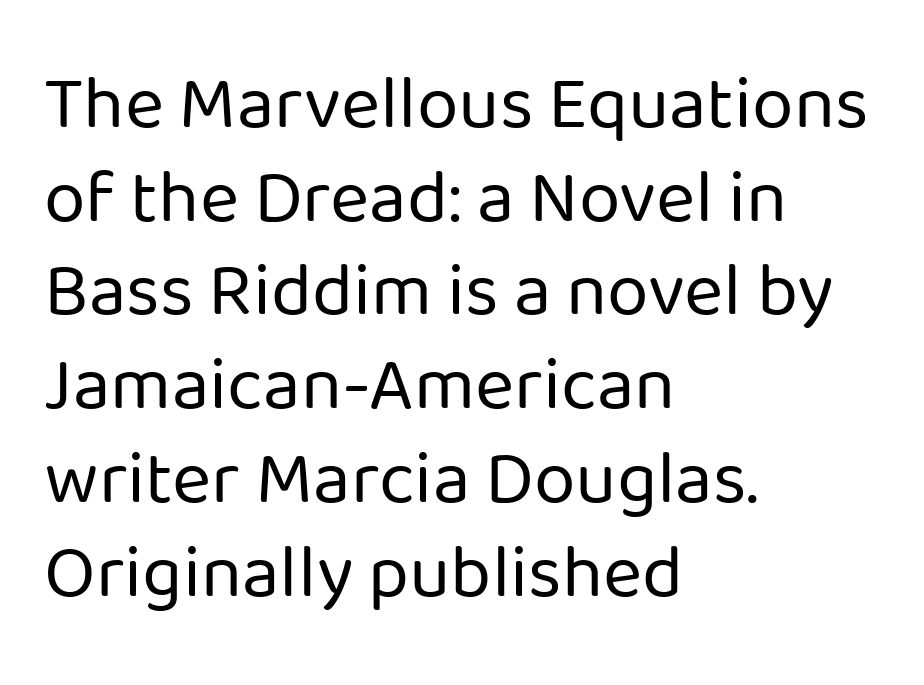
The image shows 75 px regular-weight sans-serif type, upright; set left-aligned, normal line spacing (1.25x), normal letter spacing, not underlined; low stroke contrast and a medium x-height.
